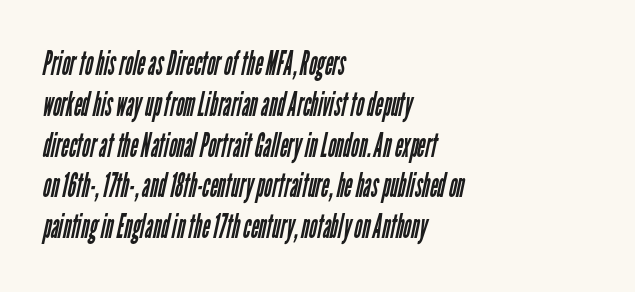
The image shows 34 px regular-weight, condensed sans-serif type; set left-aligned, line spacing 1.2x, normal letter spacing, not underlined; low stroke contrast and a medium x-height.
